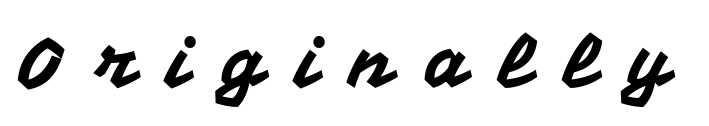
{"serif": "no", "width": "normal", "stroke_contrast": "medium", "x_height": "medium", "monospaced": "no", "underline": "no", "letter_spacing": "wide", "letter_spacing_em": 0.44, "glyph_px": 70}
